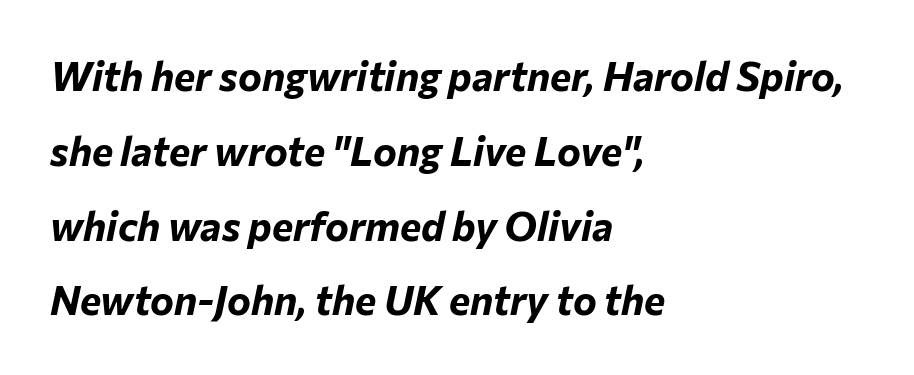
{"italic": "yes", "lean": "right", "slant_degrees": 12, "bold": "yes", "weight": "bold", "width": "normal", "stroke_contrast": "low", "x_height": "medium", "monospaced": "no", "underline": "no", "align": "left", "line_spacing_ratio": 1.87, "letter_spacing": "normal", "letter_spacing_em": 0.0, "glyph_px": 40}
